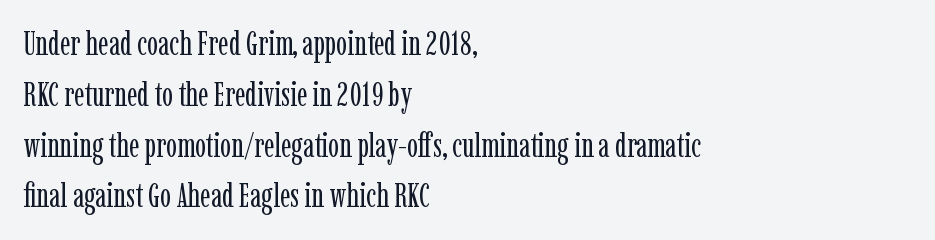
{"serif": "yes", "italic": "no", "bold": "no", "weight": "regular", "width": "condensed", "stroke_contrast": "low", "x_height": "medium", "monospaced": "no", "underline": "no", "align": "left", "line_spacing": "normal", "line_spacing_ratio": 1.54, "letter_spacing": "normal", "letter_spacing_em": 0.0, "glyph_px": 33}
